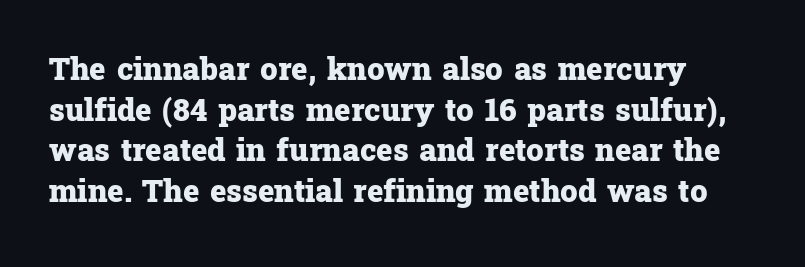
{"serif": "yes", "italic": "no", "bold": "yes", "weight": "heavy", "width": "normal", "stroke_contrast": "low", "x_height": "medium", "monospaced": "no", "underline": "no", "line_spacing": "normal", "line_spacing_ratio": 1.31, "letter_spacing": "normal", "letter_spacing_em": 0.0, "glyph_px": 31}
